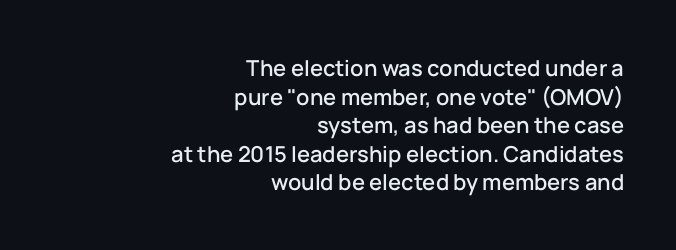
{"italic": "no", "underline": "no", "align": "right", "line_spacing": "normal", "line_spacing_ratio": 1.3, "letter_spacing": "normal", "letter_spacing_em": 0.0, "glyph_px": 22}
